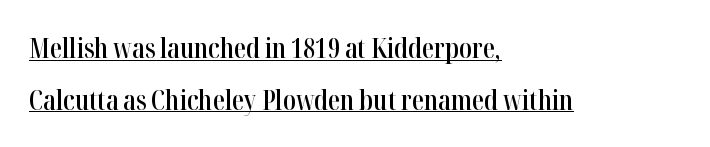
The image shows 27 px text type, upright; set left-aligned, loose line spacing (1.91x), normal letter spacing, underlined.
